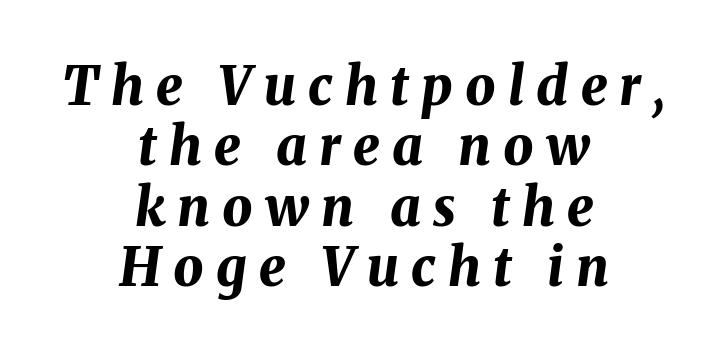
Notice how the stems are inclined rather than vertical — that's the hallmark of italics. Compared with a flush-left layout, this one balances lines on the center instead. Reading down the column, the eye jumps only a short way to each next line. Do the characters align in a grid? No, the font is proportional.
